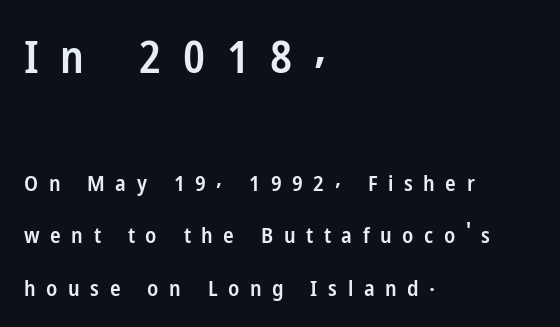
The image shows 45 px semibold, condensed sans-serif type, upright; set left-aligned, loose line spacing (2.38x), unusually wide letter spacing (+0.48 em), not underlined; the first (top) block is 2.05x larger; low stroke contrast and a medium x-height.
